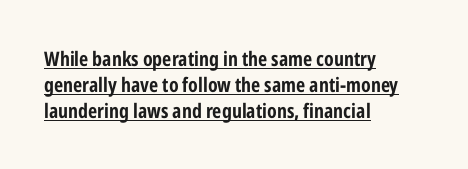
The image shows 20 px bold type, upright; set left-aligned, normal line spacing (1.31x), normal letter spacing, underlined.
